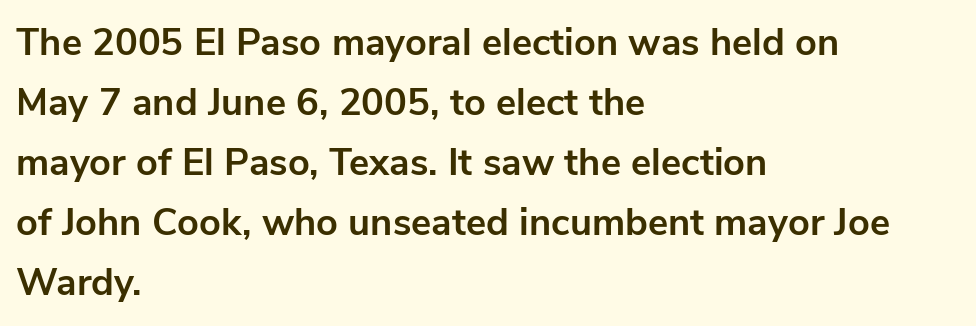
Regular leading. Students, note that the glyphs here touch the page at normal intervals. Each glyph is drawn with heavy, bold strokes. Think of a printed novel: that variable character pitch is what you see here.
